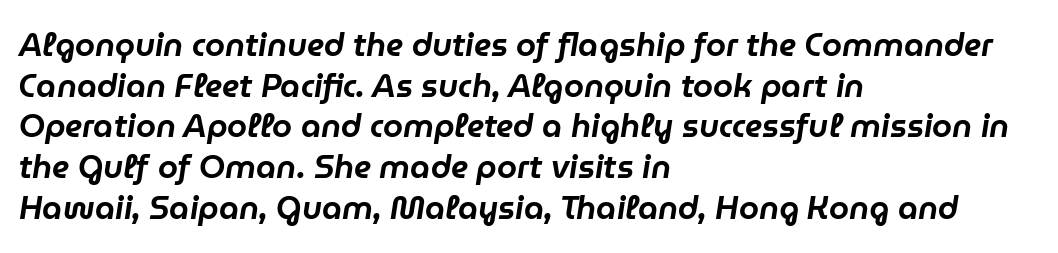
{"italic": "yes", "lean": "right", "slant_degrees": 9, "width": "normal", "stroke_contrast": "low", "x_height": "medium", "monospaced": "no", "underline": "no", "align": "left", "line_spacing": "normal", "line_spacing_ratio": 1.27, "letter_spacing": "normal", "letter_spacing_em": 0.0, "glyph_px": 32}
